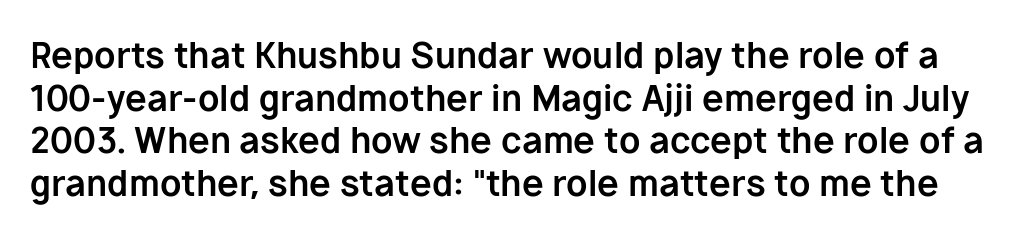
The passage shown has conventional tracking throughout. The rendering uses natural spacing where letterforms have individual widths. The strokes are fattened all the way to bold. Regarding serifs, this sample does without them.
